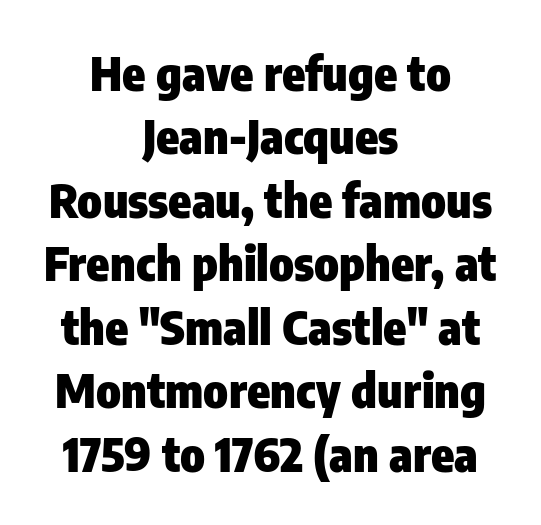
The image shows 47 px heavy, condensed sans-serif type, upright; set centered, normal line spacing (1.35x), normal letter spacing, not underlined; low stroke contrast and a medium x-height.
